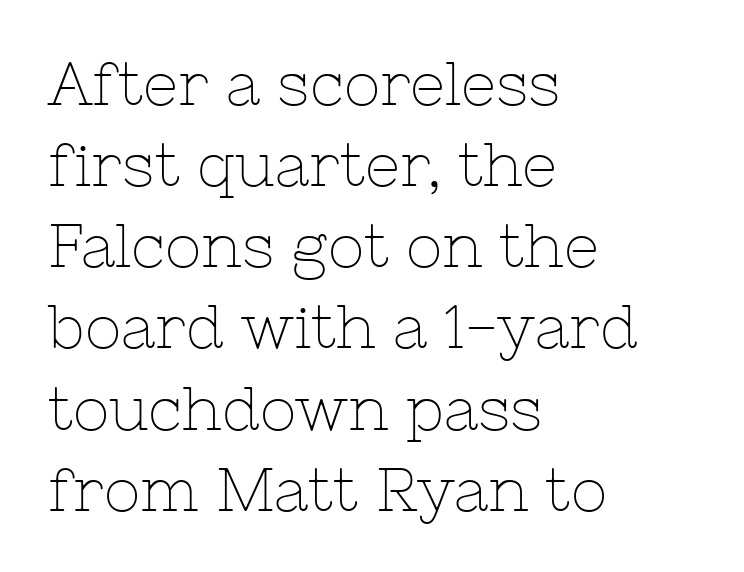
{"serif": "yes", "italic": "no", "bold": "no", "weight": "thin", "width": "normal", "stroke_contrast": "low", "x_height": "medium", "monospaced": "no", "underline": "no", "align": "left", "line_spacing": "normal", "line_spacing_ratio": 1.33, "letter_spacing": "normal", "letter_spacing_em": 0.0, "glyph_px": 61}
